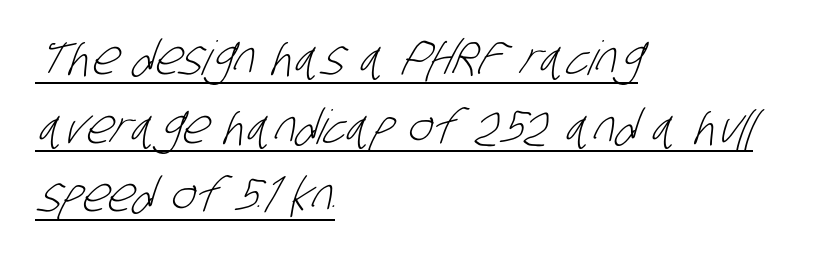
{"serif": "no", "bold": "no", "weight": "light", "width": "condensed", "stroke_contrast": "low", "x_height": "large", "monospaced": "no", "underline": "yes", "align": "left", "line_spacing": "normal", "line_spacing_ratio": 1.46, "letter_spacing": "normal", "letter_spacing_em": 0.0, "glyph_px": 47}
